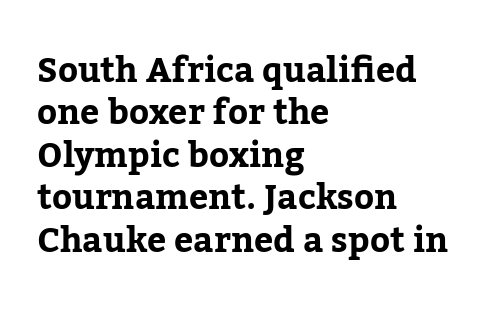
{"serif": "yes", "italic": "no", "width": "normal", "stroke_contrast": "low", "x_height": "medium", "monospaced": "no", "underline": "no", "align": "left", "line_spacing": "normal", "line_spacing_ratio": 1.25, "letter_spacing": "normal", "letter_spacing_em": 0.0, "glyph_px": 34}
